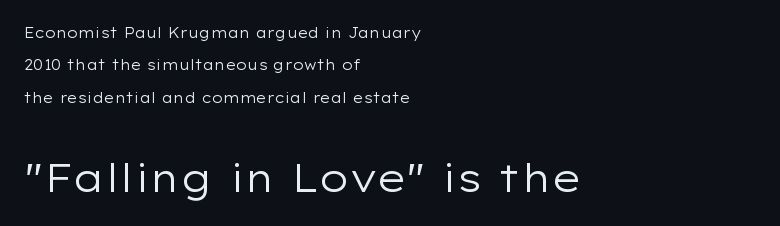
Character size in the trailing block exceeds that of the leading block. Looks like regular typesetting: each glyph gets only the width it needs. Underlining? Definitely not there. Quick note: interline space is abundant. A sans-serif font was chosen for this passage. The type sits square on the baseline with zero lean.
